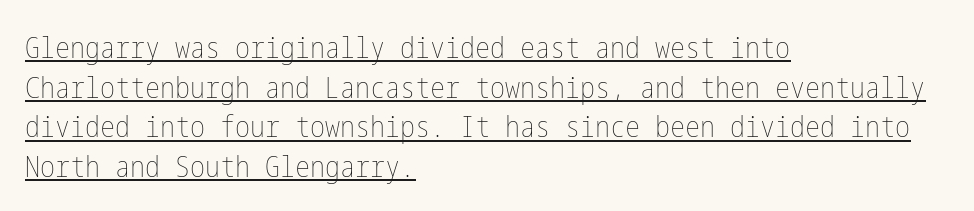
Q: Is the text bold? A: No.
Q: Is the text italic (slanted)? A: No, it is upright.
Q: Is the text underlined? A: Yes.
Q: How is the paragraph aligned? A: Left-aligned.
Q: Is the spacing between letters normal or unusually wide? A: Normal.
Q: Is the spacing between lines tight, normal or loose? A: Normal.
Q: Width (condensed, normal, or wide)? A: Condensed.
Q: Stroke contrast? A: Low.
Q: x-height? A: Medium.
